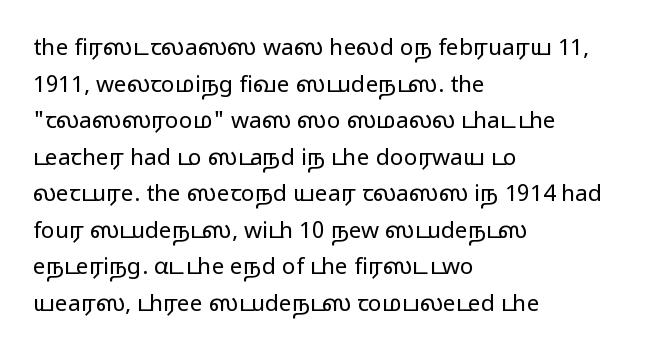
Q: Is the text bold? A: No.
Q: Is the text italic (slanted)? A: No, it is upright.
Q: Is the text underlined? A: No.
Q: How is the paragraph aligned? A: Left-aligned.
Q: Is the spacing between letters normal or unusually wide? A: Normal.
Q: Is the spacing between lines tight, normal or loose? A: Normal.
